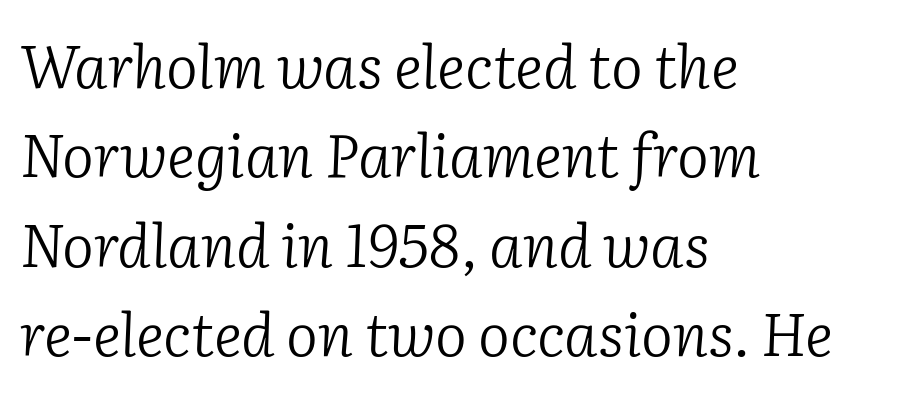
{"serif": "yes", "italic": "yes", "lean": "right", "slant_degrees": 2, "bold": "no", "weight": "light", "width": "normal", "stroke_contrast": "low", "x_height": "medium", "monospaced": "no", "underline": "no", "align": "left", "line_spacing": "normal", "line_spacing_ratio": 1.49, "letter_spacing": "normal", "letter_spacing_em": 0.0, "glyph_px": 60}
